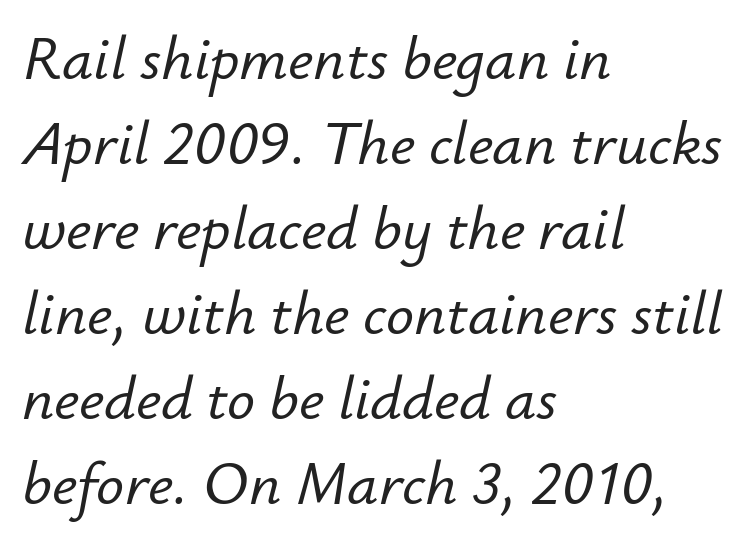
Q: Is the text italic (slanted)? A: Yes, it leans right by about 12 degrees.
Q: Is the text underlined? A: No.
Q: How is the paragraph aligned? A: Left-aligned.
Q: Is the spacing between letters normal or unusually wide? A: Normal.
Q: Is the spacing between lines tight, normal or loose? A: Normal.
Q: Width (condensed, normal, or wide)? A: Normal.
Q: Stroke contrast? A: Low.
Q: x-height? A: Small.
Q: Monospaced? A: No.
